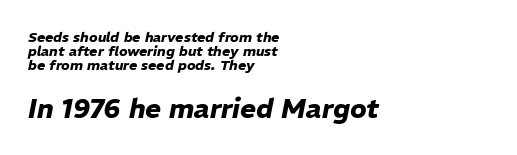
{"italic": "yes", "lean": "right", "slant_degrees": 11, "bold": "yes", "underline": "no", "align": "left", "line_spacing": "tight", "line_spacing_ratio": 0.99, "letter_spacing": "normal", "letter_spacing_em": 0.0, "larger_block": "second", "size_ratio": 1.93, "glyph_px": 27}
